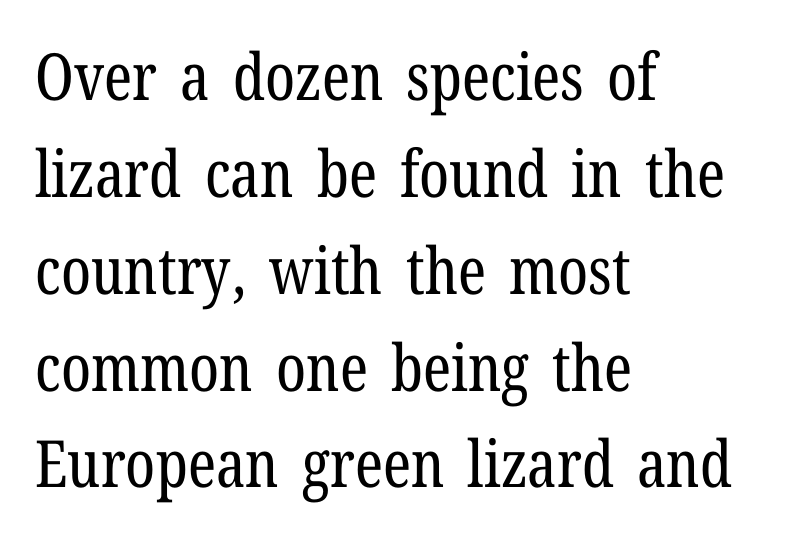
The image shows 65 px regular-weight, condensed serif type, upright; set left-aligned, normal line spacing (1.49x), normal letter spacing, not underlined; low stroke contrast and a medium x-height.
